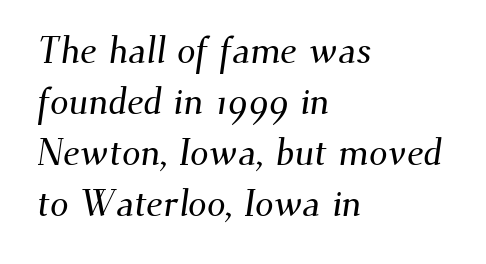
The image shows 37 px serif type; set left-aligned, normal line spacing (1.38x), normal letter spacing, not underlined; medium stroke contrast and a small x-height.
